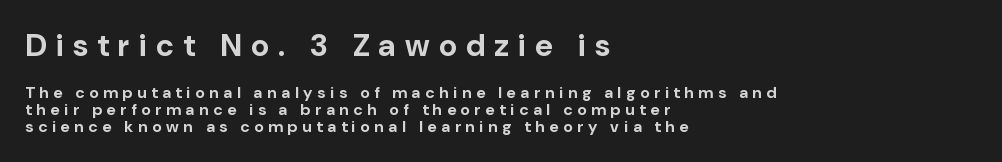
{"serif": "no", "italic": "no", "bold": "yes", "weight": "bold", "width": "normal", "stroke_contrast": "low", "x_height": "medium", "monospaced": "no", "underline": "no", "align": "left", "line_spacing": "tight", "line_spacing_ratio": 1.05, "letter_spacing": "wide", "letter_spacing_em": 0.3, "larger_block": "first", "size_ratio": 1.94, "glyph_px": 31}
